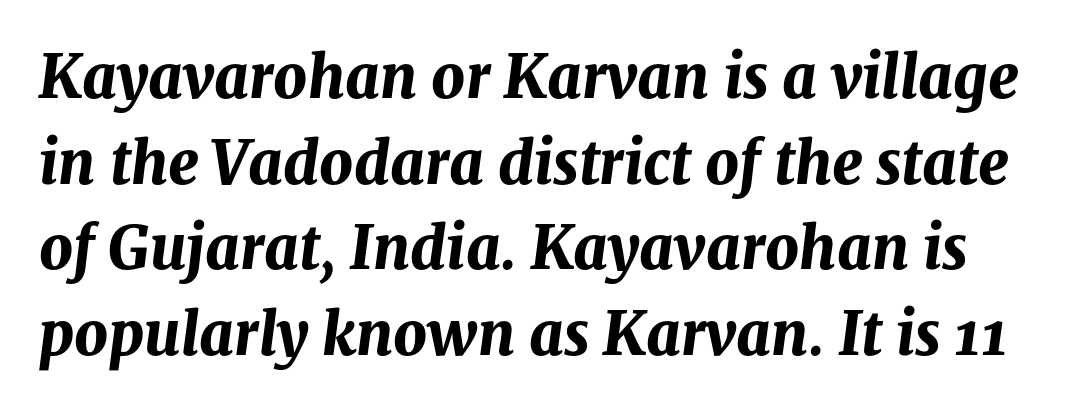
Check under the words: just untouched page. Is there much room between lines? A standard amount, neither cramped nor airy. This sample uses plain, unmodified letter spacing. The font's italic variant was chosen for this text. The letters advance in unequal steps, a hallmark of proportional type.
